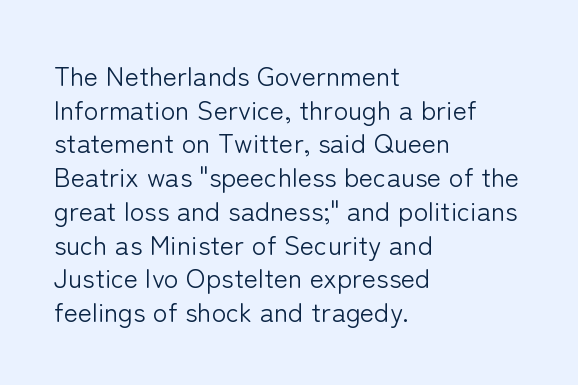
{"italic": "no", "bold": "no", "underline": "no", "align": "left", "line_spacing": "normal", "line_spacing_ratio": 1.25, "letter_spacing": "normal", "letter_spacing_em": 0.0, "glyph_px": 27}
